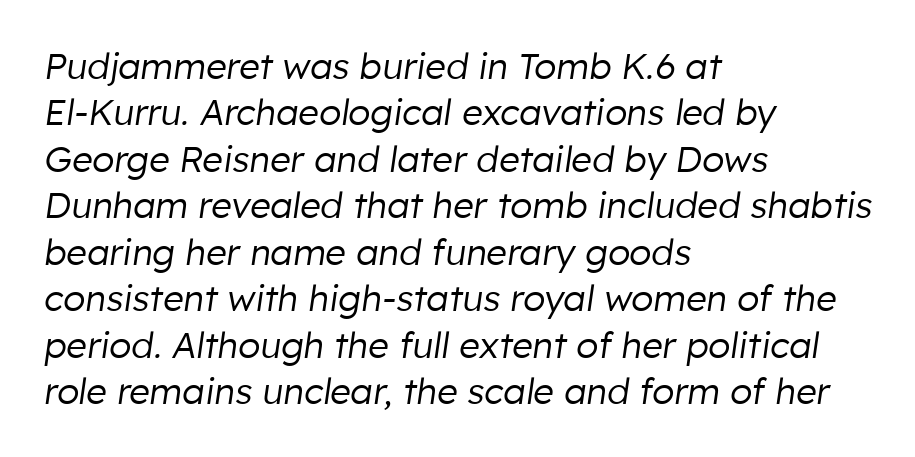
The image shows 36 px regular-weight type, italic (leaning right); set left-aligned, normal line spacing (1.29x), normal letter spacing, not underlined; low stroke contrast and a medium x-height.
